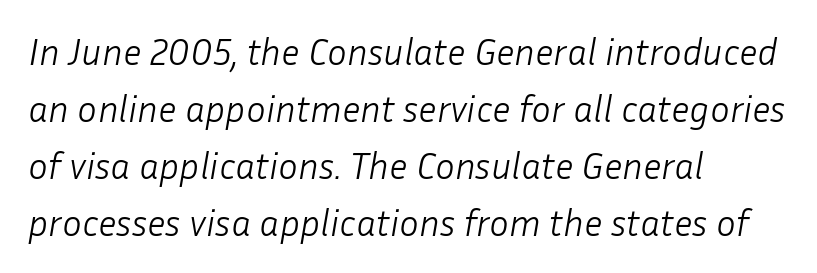
Each letter keeps its own natural width here, so spacing adapts to shape. Left-aligned paragraph, ragged on the right. You could call the tracking neutral — neither tight nor loose. The line-height multiplier appears to be the usual default. The area under the type is left untouched.
